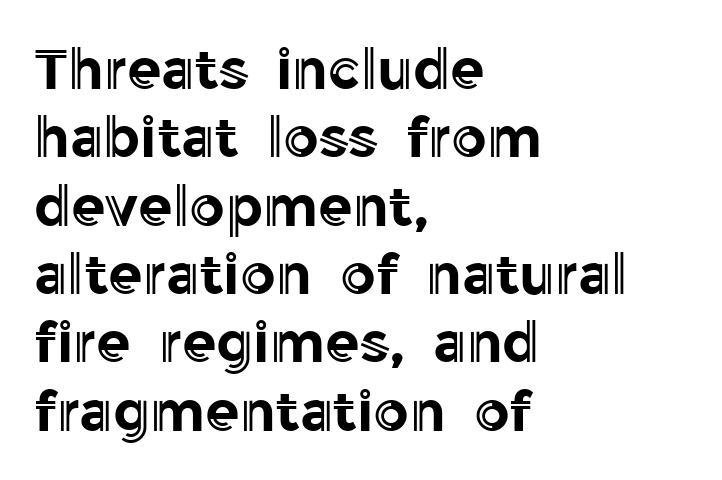
Q: Is the text italic (slanted)? A: No, it is upright.
Q: Is the text underlined? A: No.
Q: How is the paragraph aligned? A: Left-aligned.
Q: Is the spacing between letters normal or unusually wide? A: Normal.
Q: Width (condensed, normal, or wide)? A: Normal.
Q: x-height? A: Medium.
Q: Monospaced? A: No.
